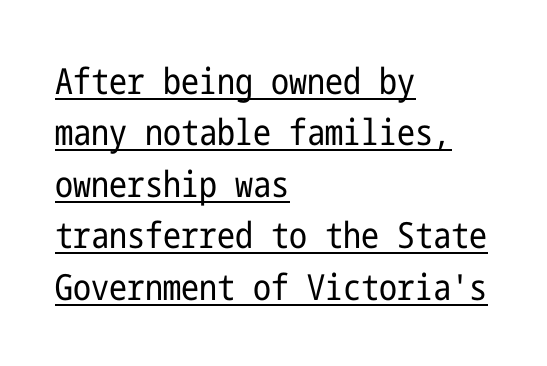
To sum up the face: it is a sans, with no serifs. You can see a thin bar hugging the bottom of the glyphs. The space between consecutive lines is moderate. Letters have the restrained weight of plain body copy at most.
